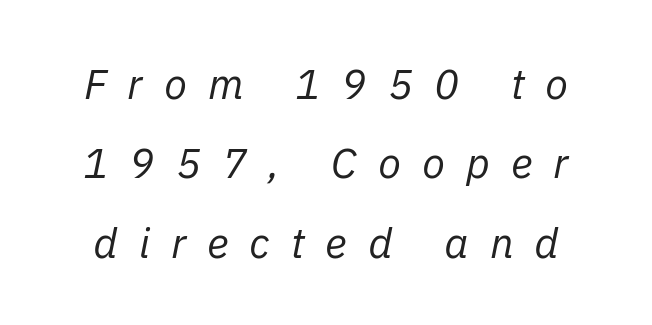
The image shows 42 px regular-weight type, italic (leaning right); set line spacing 1.89x, unusually wide letter spacing (+0.5 em), not underlined; low stroke contrast and a medium x-height.
